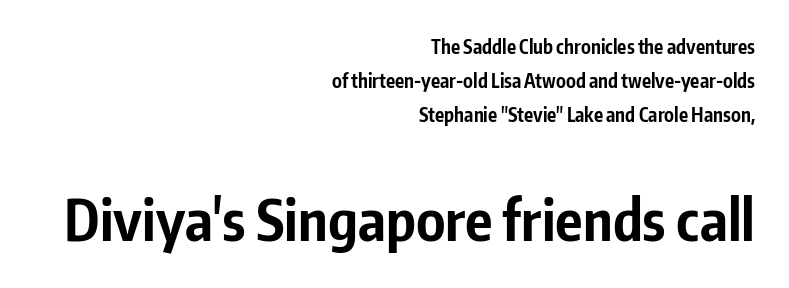
Students, this is bold: see how much ink each stroke carries. Small over large — that's the arrangement of the two blocks here. Look at the tracking — it's just the regular setting, nothing added. Varying glyph widths throughout — classic text-font behaviour.
